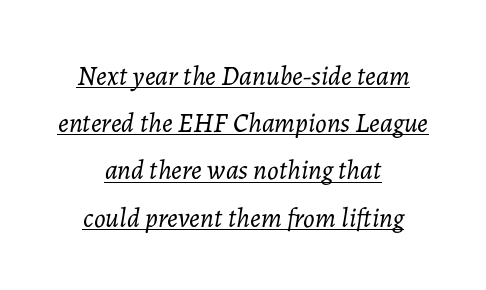
{"italic": "yes", "lean": "right", "slant_degrees": 7, "bold": "no", "underline": "yes", "align": "center", "line_spacing_ratio": 1.75, "letter_spacing": "normal", "letter_spacing_em": 0.0, "glyph_px": 27}
